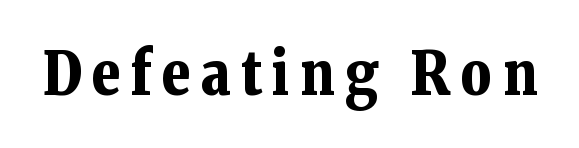
Q: Is the text bold? A: Yes.
Q: Is the text italic (slanted)? A: No, it is upright.
Q: Is the typeface a serif or a sans-serif typeface? A: Serif.
Q: Is the text underlined? A: No.
Q: Width (condensed, normal, or wide)? A: Normal.
Q: Stroke contrast? A: Low.
Q: x-height? A: Medium.
Q: Monospaced? A: No.
